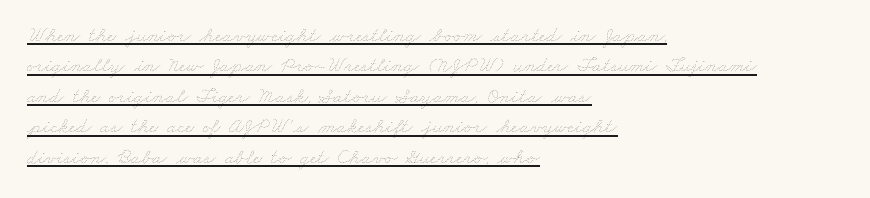
{"bold": "no", "underline": "yes", "align": "left", "line_spacing": "normal", "line_spacing_ratio": 1.45, "letter_spacing": "normal", "letter_spacing_em": 0.0, "glyph_px": 21}
